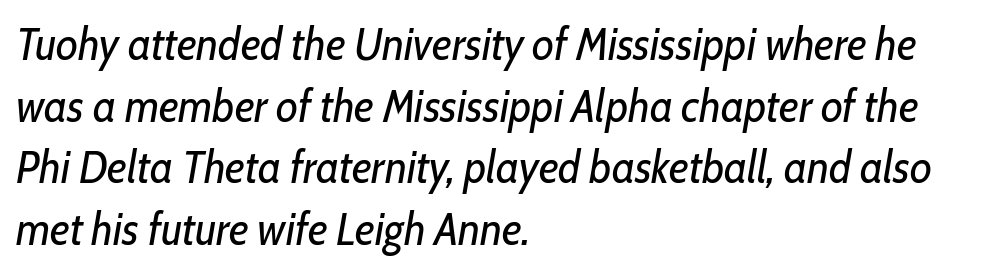
Q: Is the text bold? A: No.
Q: Is the text italic (slanted)? A: Yes, it leans right by about 10 degrees.
Q: Is the text underlined? A: No.
Q: How is the paragraph aligned? A: Left-aligned.
Q: Is the spacing between letters normal or unusually wide? A: Normal.
Q: Is the spacing between lines tight, normal or loose? A: Normal.
Q: Width (condensed, normal, or wide)? A: Condensed.
Q: Stroke contrast? A: Low.
Q: x-height? A: Medium.
Q: Monospaced? A: No.
